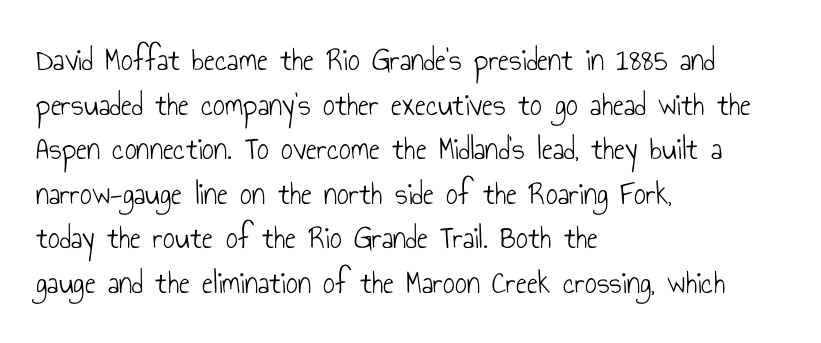
Q: Is the text bold? A: No.
Q: Is the text italic (slanted)? A: No, it is upright.
Q: Is the typeface a serif or a sans-serif typeface? A: Sans-serif.
Q: Is the text underlined? A: No.
Q: How is the paragraph aligned? A: Left-aligned.
Q: Is the spacing between letters normal or unusually wide? A: Normal.
Q: Is the spacing between lines tight, normal or loose? A: Normal.
Q: Width (condensed, normal, or wide)? A: Condensed.
Q: Stroke contrast? A: Low.
Q: x-height? A: Small.
Q: Monospaced? A: No.
